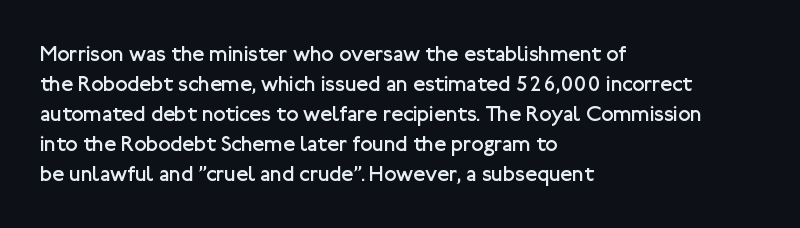
{"italic": "no", "bold": "no", "underline": "no", "align": "left", "line_spacing": "normal", "line_spacing_ratio": 1.36, "letter_spacing": "normal", "letter_spacing_em": 0.0, "glyph_px": 22}
